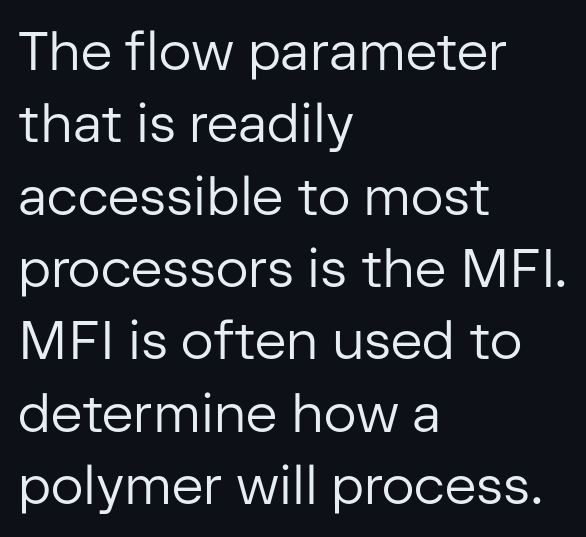
{"serif": "no", "italic": "no", "bold": "no", "weight": "regular", "width": "normal", "stroke_contrast": "low", "x_height": "medium", "monospaced": "no", "underline": "no", "align": "left", "line_spacing": "normal", "line_spacing_ratio": 1.34, "letter_spacing": "normal", "letter_spacing_em": 0.0, "glyph_px": 54}
